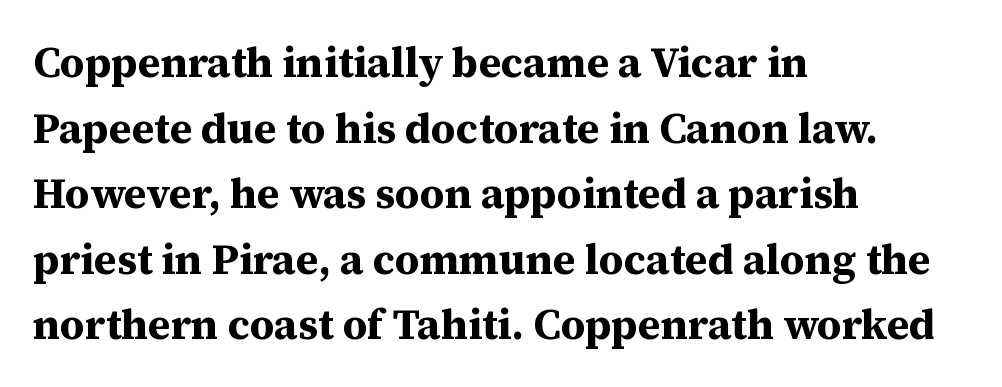
{"serif": "yes", "italic": "no", "bold": "yes", "weight": "bold", "width": "normal", "stroke_contrast": "medium", "x_height": "medium", "monospaced": "no", "underline": "no", "align": "left", "line_spacing": "normal", "line_spacing_ratio": 1.56, "letter_spacing": "normal", "letter_spacing_em": 0.0, "glyph_px": 42}
